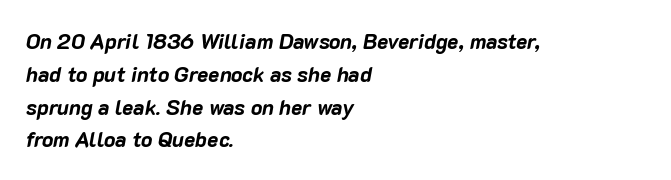
Q: Is the text bold? A: Yes.
Q: Is the text italic (slanted)? A: Yes, it leans right by about 10 degrees.
Q: Is the text underlined? A: No.
Q: How is the paragraph aligned? A: Left-aligned.
Q: Is the spacing between letters normal or unusually wide? A: Normal.
Q: Is the spacing between lines tight, normal or loose? A: Normal.
